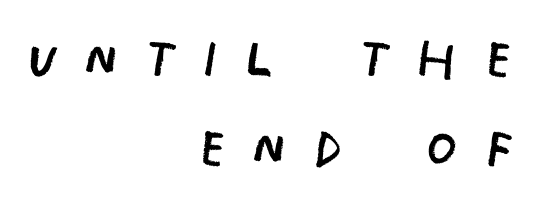
The image shows 70 px regular-weight, condensed sans-serif type; set right-aligned, normal line spacing (1.27x), unusually wide letter spacing (+0.39 em), not underlined; low stroke contrast and a large x-height.
